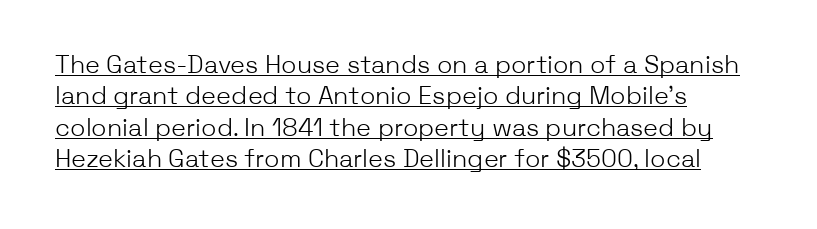
{"italic": "no", "bold": "no", "underline": "yes", "align": "left", "line_spacing": "normal", "line_spacing_ratio": 1.26, "letter_spacing": "normal", "letter_spacing_em": 0.0, "glyph_px": 25}
